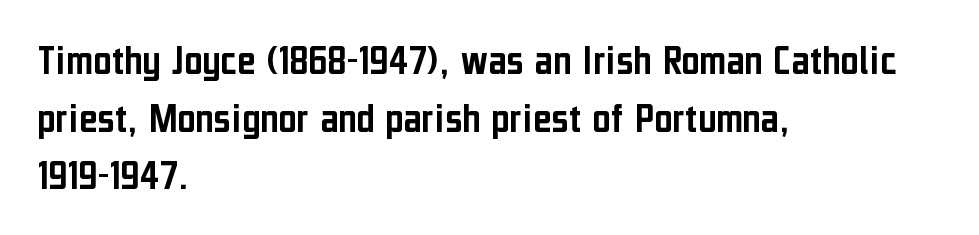
{"serif": "no", "italic": "no", "width": "condensed", "stroke_contrast": "low", "x_height": "medium", "monospaced": "no", "underline": "no", "align": "left", "line_spacing": "normal", "line_spacing_ratio": 1.31, "letter_spacing": "normal", "letter_spacing_em": 0.0, "glyph_px": 44}
